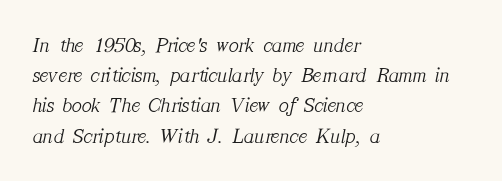
{"italic": "yes", "lean": "right", "slant_degrees": 12, "bold": "no", "underline": "no", "align": "left", "line_spacing": "normal", "line_spacing_ratio": 1.44, "letter_spacing": "normal", "letter_spacing_em": 0.0, "glyph_px": 21}
